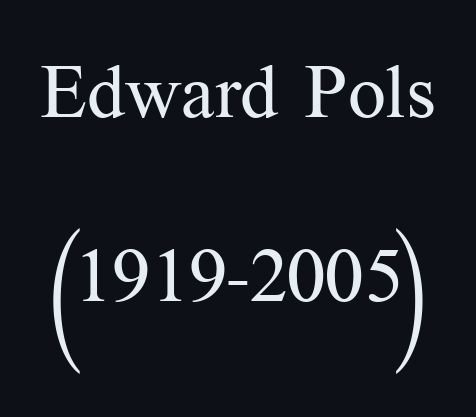
{"serif": "yes", "italic": "no", "bold": "no", "weight": "regular", "width": "normal", "stroke_contrast": "medium", "x_height": "medium", "monospaced": "no", "underline": "no", "line_spacing": "loose", "line_spacing_ratio": 2.46, "letter_spacing": "normal", "letter_spacing_em": 0.0, "glyph_px": 75}
